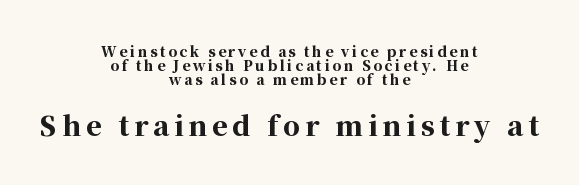
{"italic": "no", "bold": "yes", "underline": "no", "align": "center", "line_spacing": "tight", "line_spacing_ratio": 1.01, "larger_block": "second", "size_ratio": 1.93, "glyph_px": 27}
